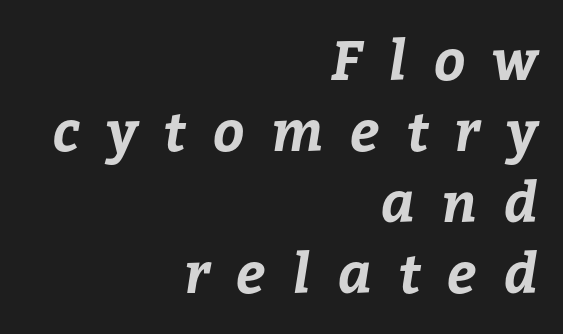
The image shows 55 px bold type; set right-aligned, normal line spacing (1.29x), unusually wide letter spacing (+0.49 em), not underlined; low stroke contrast and a medium x-height.
